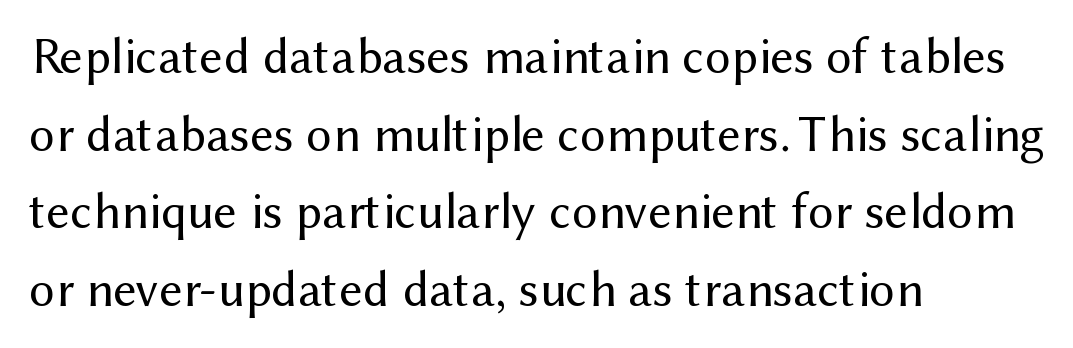
Note the varied advance widths — an 'i' is clearly narrower than an 'm'. Decoration check: the copy has no underline. This is roman type, the default non-slanted kind. Reading down the column, the eye jumps a familiar distance to each next line. Reading down the block, your eye returns to a fixed left position each line.
